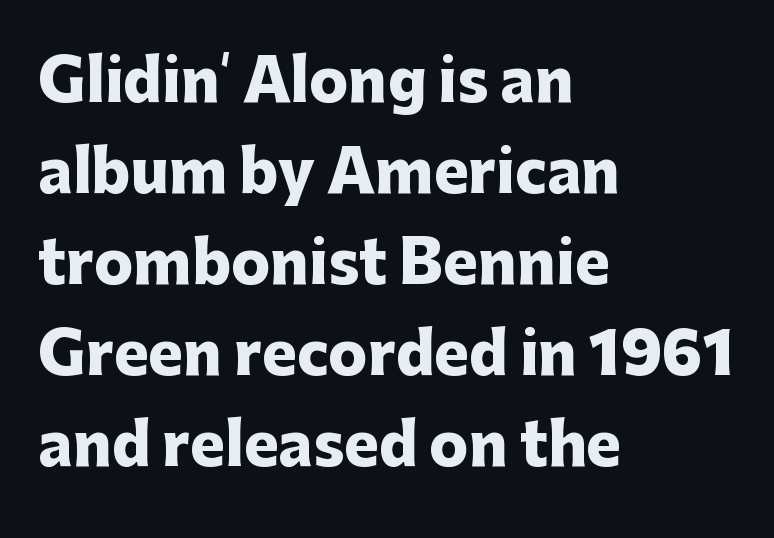
The image shows 58 px heavy sans-serif type, upright; set left-aligned, normal line spacing (1.57x), normal letter spacing, not underlined; low stroke contrast and a medium x-height.
